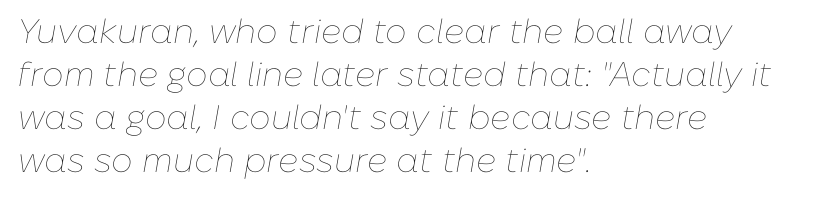
Q: Is the text bold? A: No.
Q: Is the text italic (slanted)? A: Yes, it leans right by about 10 degrees.
Q: Is the text underlined? A: No.
Q: How is the paragraph aligned? A: Left-aligned.
Q: Is the spacing between letters normal or unusually wide? A: Normal.
Q: Is the spacing between lines tight, normal or loose? A: Normal.
Q: Width (condensed, normal, or wide)? A: Normal.
Q: Stroke contrast? A: Low.
Q: x-height? A: Medium.
Q: Monospaced? A: No.
